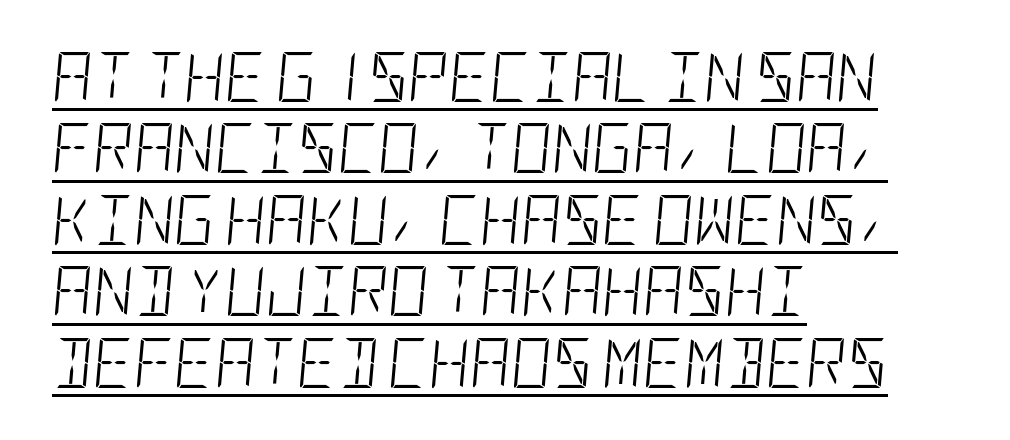
Is this a heavy cut? Hardly; it is regular or lighter. If you measured baseline to baseline, you'd find a middling distance. These lines are set flush left with a ragged right edge. If you drew a line through each stem, it would be angled. The glyphs are accompanied by a horizontal stroke just below them. Characters follow at the spacing the type designer built in.
